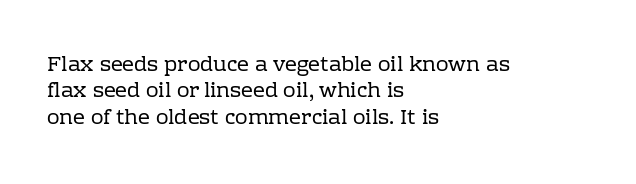
The image shows 21 px text type, upright; set left-aligned, normal line spacing (1.26x), normal letter spacing, not underlined.
